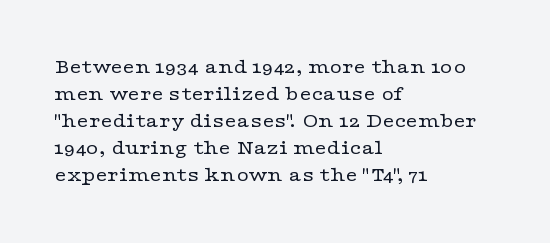
The image shows 21 px text type, upright; set left-aligned, normal line spacing (1.29x), normal letter spacing, not underlined.
